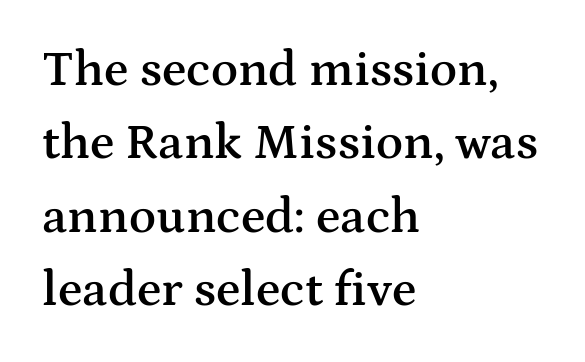
Has an underline been added? It has not. How would I describe the line gaps? Plain and ordinary. The text block is weighted toward the left margin, trailing off unevenly rightward. In terms of letterspacing, this is plain default setting.
